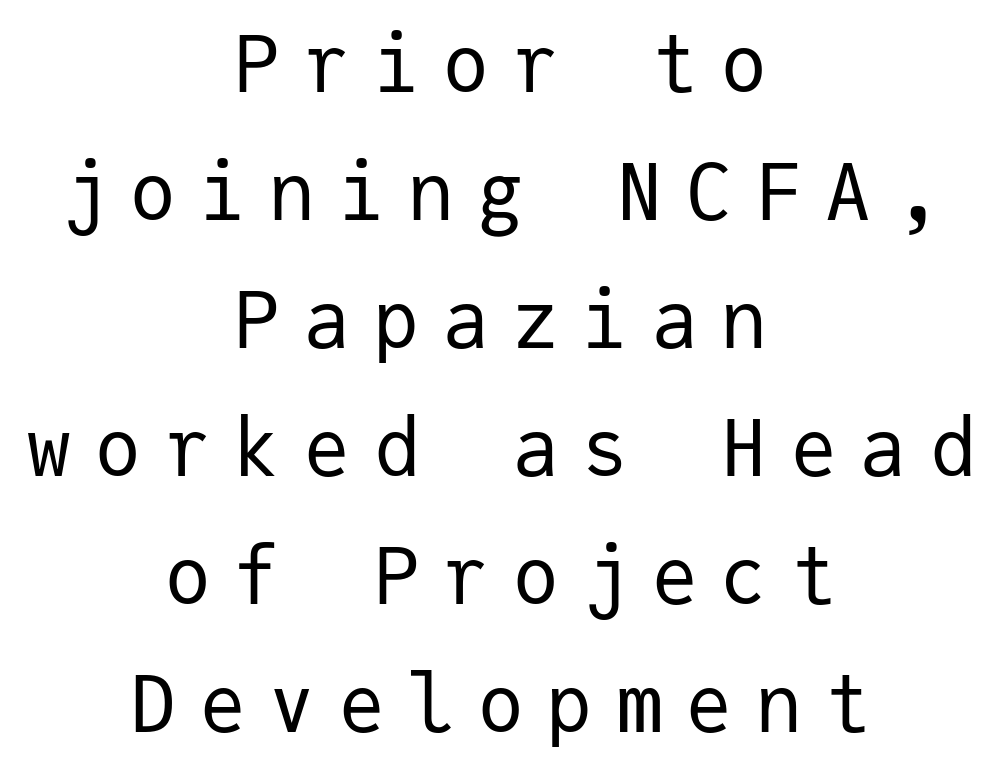
Quick note: underline off. If you drew a line through each stem, it would be perfectly vertical. A typesetter would call this heavily tracked-out type. Weight: not bold — regular or lighter. The paragraph has two soft edges and a firm central axis. Note the uniform advance width — an 'i' takes as much space as an 'm'.
